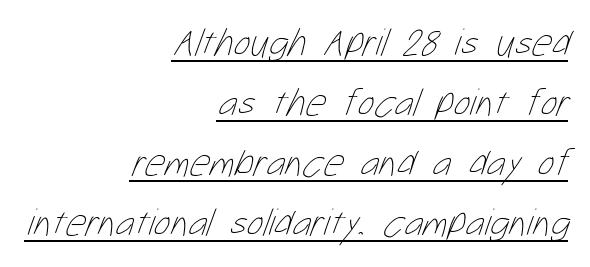
Q: Is the text bold? A: No.
Q: Is the text underlined? A: Yes.
Q: How is the paragraph aligned? A: Right-aligned.
Q: Is the spacing between letters normal or unusually wide? A: Normal.
Q: Is the spacing between lines tight, normal or loose? A: Normal.
Q: Width (condensed, normal, or wide)? A: Condensed.
Q: Stroke contrast? A: Low.
Q: x-height? A: Medium.
Q: Monospaced? A: No.
